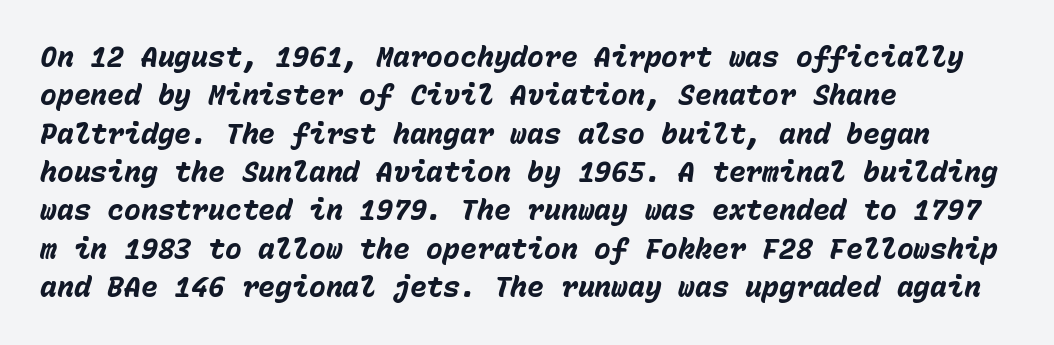
Q: Is the text bold? A: Yes.
Q: Is the text italic (slanted)? A: Yes, it leans right by about 15 degrees.
Q: Is the text underlined? A: No.
Q: How is the paragraph aligned? A: Left-aligned.
Q: Is the spacing between letters normal or unusually wide? A: Normal.
Q: Is the spacing between lines tight, normal or loose? A: Normal.
Q: Width (condensed, normal, or wide)? A: Normal.
Q: Stroke contrast? A: Low.
Q: x-height? A: Medium.
Q: Monospaced? A: Yes.
